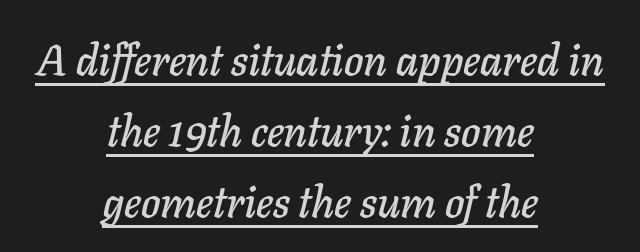
The image shows 44 px text type, italic (leaning right); set centered, normal line spacing (1.61x), normal letter spacing, underlined; low stroke contrast and a medium x-height.
